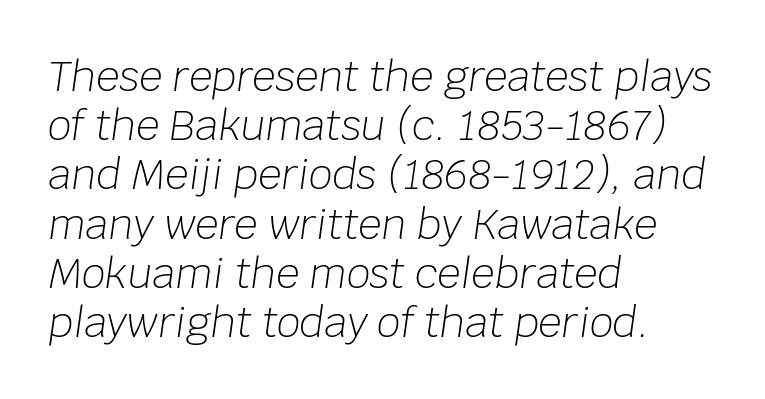
Q: Is the text bold? A: No.
Q: Is the text italic (slanted)? A: Yes, it leans right by about 8 degrees.
Q: Is the text underlined? A: No.
Q: How is the paragraph aligned? A: Left-aligned.
Q: Is the spacing between letters normal or unusually wide? A: Normal.
Q: Width (condensed, normal, or wide)? A: Normal.
Q: Stroke contrast? A: Low.
Q: x-height? A: Large.
Q: Monospaced? A: No.
